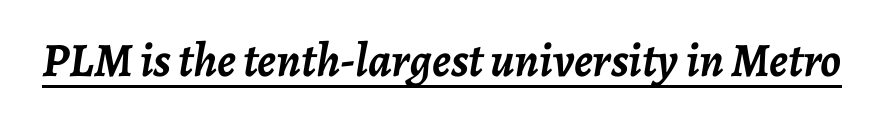
The image shows 48 px semibold type, italic (leaning right); set normal letter spacing, underlined; low stroke contrast and a medium x-height.
